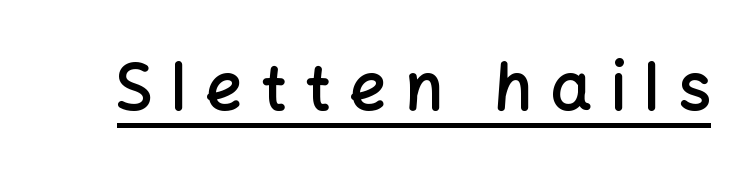
Q: Is the text bold? A: Semi-bold.
Q: Is the text italic (slanted)? A: No, it is upright.
Q: Is the typeface a serif or a sans-serif typeface? A: Sans-serif.
Q: Is the text underlined? A: Yes.
Q: Is the spacing between letters normal or unusually wide? A: Unusually wide.
Q: Width (condensed, normal, or wide)? A: Normal.
Q: Stroke contrast? A: Low.
Q: x-height? A: Medium.
Q: Monospaced? A: No.
